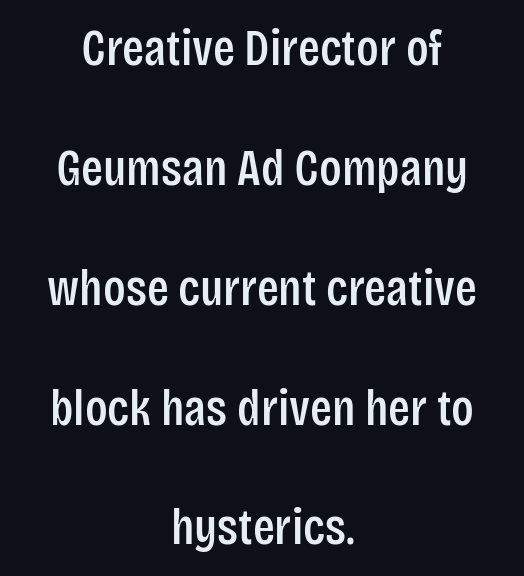
{"serif": "no", "italic": "no", "width": "condensed", "stroke_contrast": "low", "x_height": "large", "monospaced": "no", "underline": "no", "align": "center", "line_spacing": "loose", "line_spacing_ratio": 2.35, "letter_spacing": "normal", "letter_spacing_em": 0.0, "glyph_px": 51}
